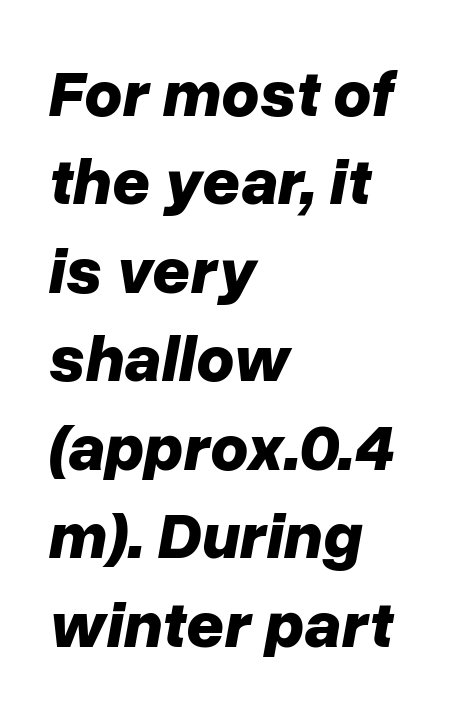
The image shows 66 px bold type, italic (leaning right); set left-aligned, normal line spacing (1.34x), normal letter spacing, not underlined; low stroke contrast and a medium x-height.
